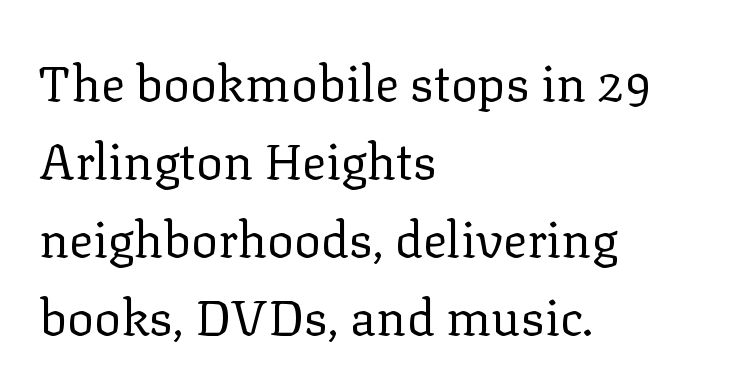
The image shows 50 px regular-weight serif type, upright; set left-aligned, normal line spacing (1.56x), normal letter spacing, not underlined; low stroke contrast and a medium x-height.
